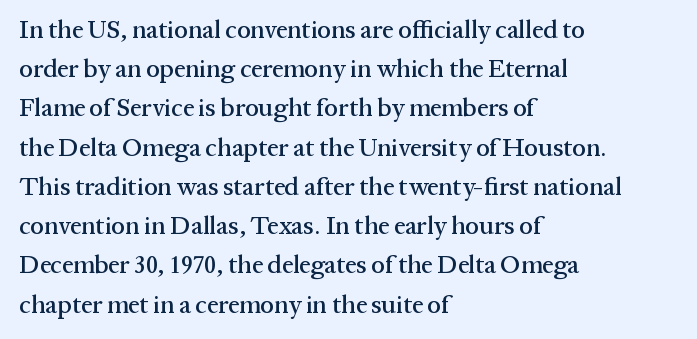
Q: Is the text italic (slanted)? A: No, it is upright.
Q: Is the text underlined? A: No.
Q: How is the paragraph aligned? A: Left-aligned.
Q: Is the spacing between letters normal or unusually wide? A: Normal.
Q: Is the spacing between lines tight, normal or loose? A: Normal.
